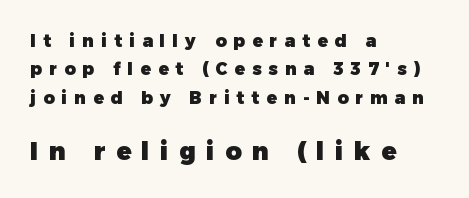
The vertical gap from one line to the next is medium. The more generous point size was reserved for the lower chunk. The setting favours the left margin, as ordinary paragraphs usually do. In terms of weight, the rendering is a true, heavy bold.
